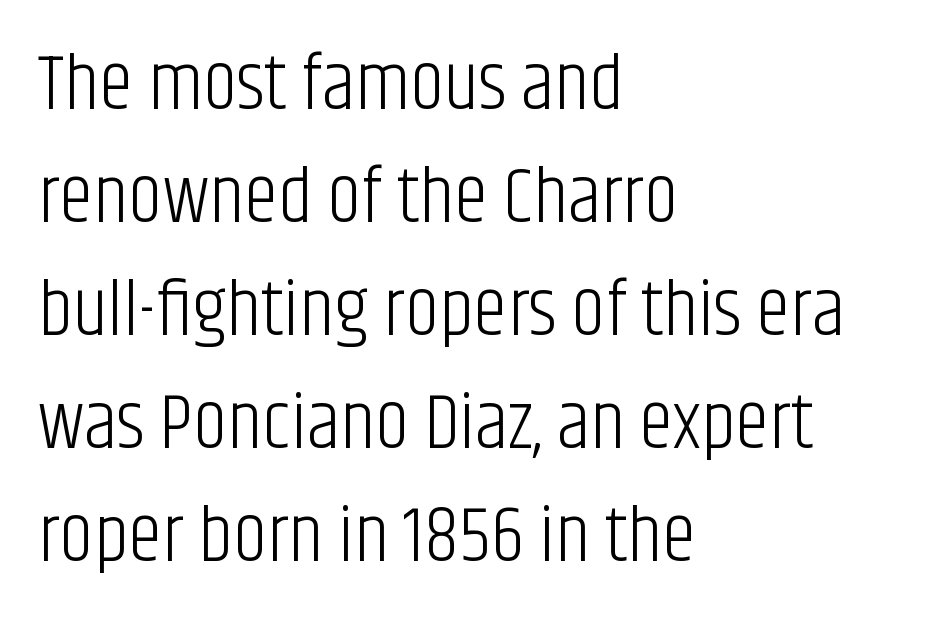
{"serif": "no", "italic": "no", "bold": "no", "weight": "light", "width": "condensed", "stroke_contrast": "low", "x_height": "large", "monospaced": "no", "underline": "no", "align": "left", "line_spacing": "normal", "line_spacing_ratio": 1.45, "letter_spacing": "normal", "letter_spacing_em": 0.0, "glyph_px": 78}
